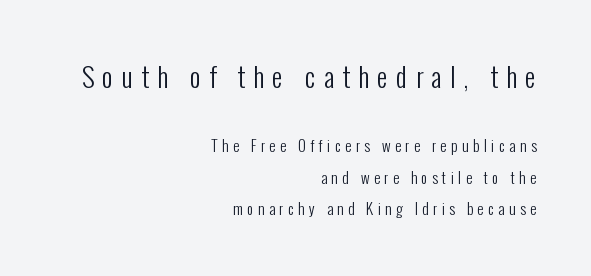
Does the leading feel generous? Absolutely, it's lavish. The tracking jumps out immediately: characters are airy and widely separated. The zone under the glyphs is completely vacant. Posture: upright roman.
